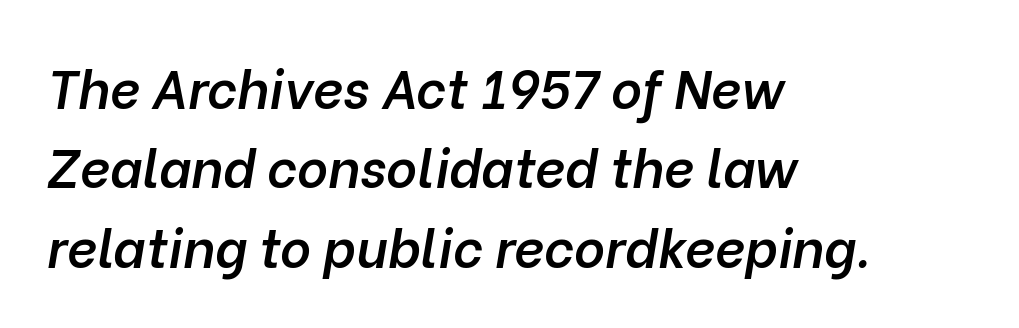
The image shows 53 px semibold type, italic (leaning right); set left-aligned, normal line spacing (1.5x), normal letter spacing, not underlined; low stroke contrast and a medium x-height.
